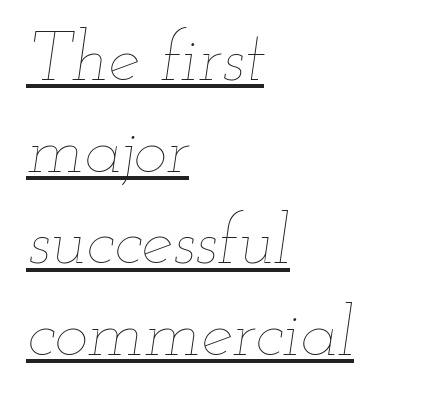
The image shows 71 px thin, wide type, italic (leaning right); set left-aligned, normal line spacing (1.29x), normal letter spacing, underlined; low stroke contrast and a small x-height.
